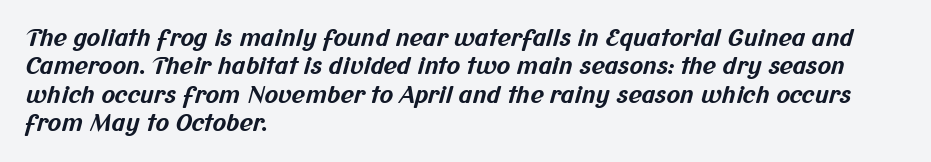
Q: Is the text bold? A: Yes.
Q: Is the text underlined? A: No.
Q: How is the paragraph aligned? A: Left-aligned.
Q: Is the spacing between letters normal or unusually wide? A: Normal.
